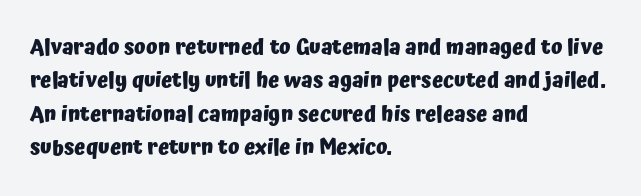
The image shows 21 px bold type, upright; set left-aligned, normal line spacing (1.59x), normal letter spacing, not underlined.
